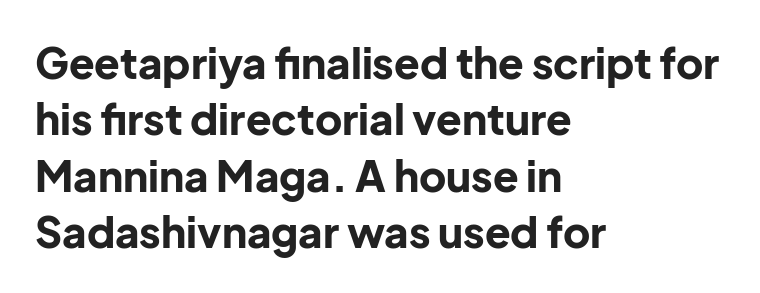
The image shows 42 px bold sans-serif type, upright; set left-aligned, normal line spacing (1.34x), normal letter spacing, not underlined; low stroke contrast and a medium x-height.
